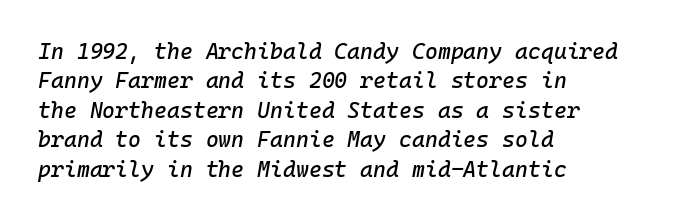
The image shows 22 px text type, italic (leaning right); set left-aligned, normal line spacing (1.34x), normal letter spacing, not underlined.
